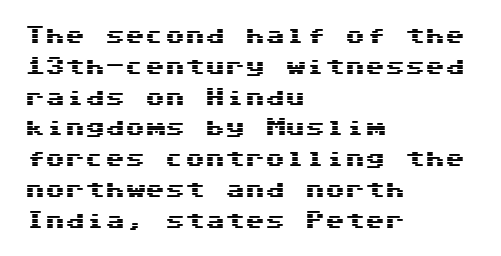
Q: Is the text italic (slanted)? A: No, it is upright.
Q: Is the text underlined? A: No.
Q: How is the paragraph aligned? A: Left-aligned.
Q: Is the spacing between letters normal or unusually wide? A: Normal.
Q: Is the spacing between lines tight, normal or loose? A: Normal.
